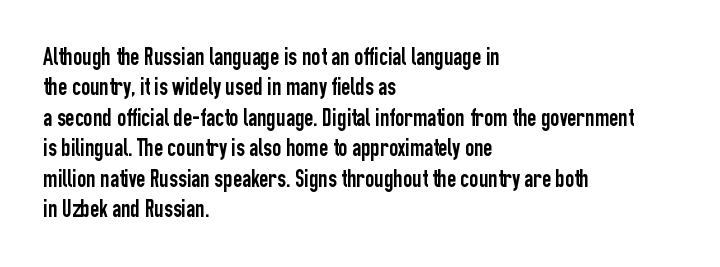
The image shows 25 px text type, upright; set left-aligned, line spacing 1.22x, normal letter spacing, not underlined.
